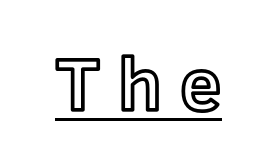
Q: Is the text italic (slanted)? A: No, it is upright.
Q: Is the text underlined? A: Yes.
Q: Is the spacing between letters normal or unusually wide? A: Unusually wide.
Q: Width (condensed, normal, or wide)? A: Normal.
Q: x-height? A: Medium.
Q: Monospaced? A: No.
